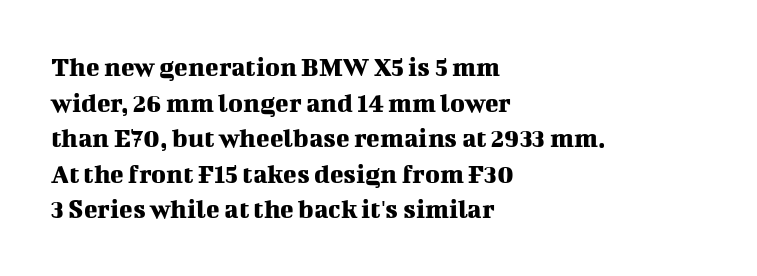
Q: Is the text italic (slanted)? A: No, it is upright.
Q: Is the typeface a serif or a sans-serif typeface? A: Serif.
Q: Is the text underlined? A: No.
Q: How is the paragraph aligned? A: Left-aligned.
Q: Is the spacing between letters normal or unusually wide? A: Normal.
Q: Is the spacing between lines tight, normal or loose? A: Normal.
Q: Width (condensed, normal, or wide)? A: Normal.
Q: Stroke contrast? A: Medium.
Q: x-height? A: Medium.
Q: Monospaced? A: No.
